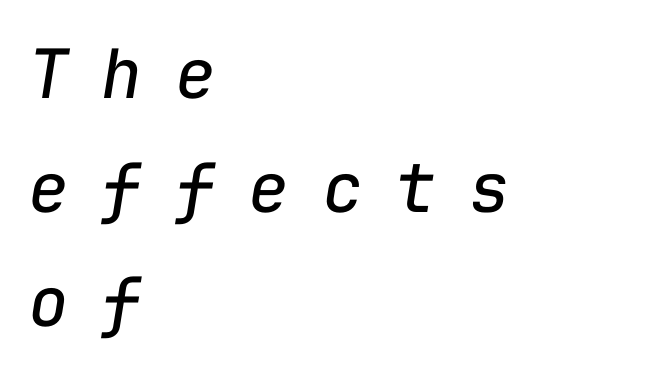
The image shows 68 px regular-weight type, italic (leaning right), monospaced; set left-aligned, normal line spacing (1.68x), unusually wide letter spacing (+0.48 em), not underlined; low stroke contrast and a medium x-height.
